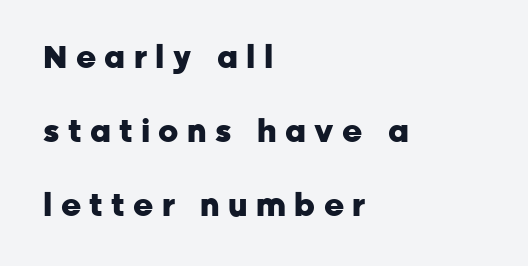
The image shows 31 px heavy sans-serif type, upright; set left-aligned, loose line spacing (2.38x), unusually wide letter spacing (+0.27 em), not underlined; low stroke contrast and a medium x-height.
